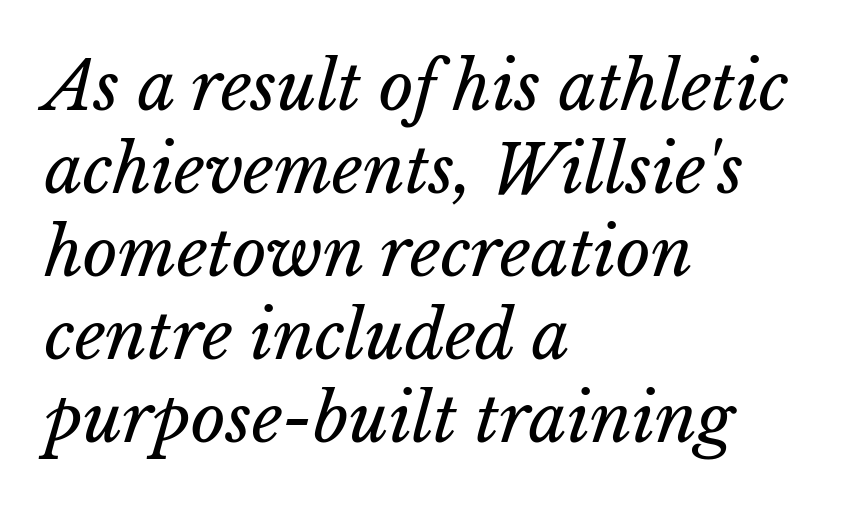
The image shows 67 px regular-weight type; set left-aligned, line spacing 1.24x, normal letter spacing, not underlined; low stroke contrast and a medium x-height.
